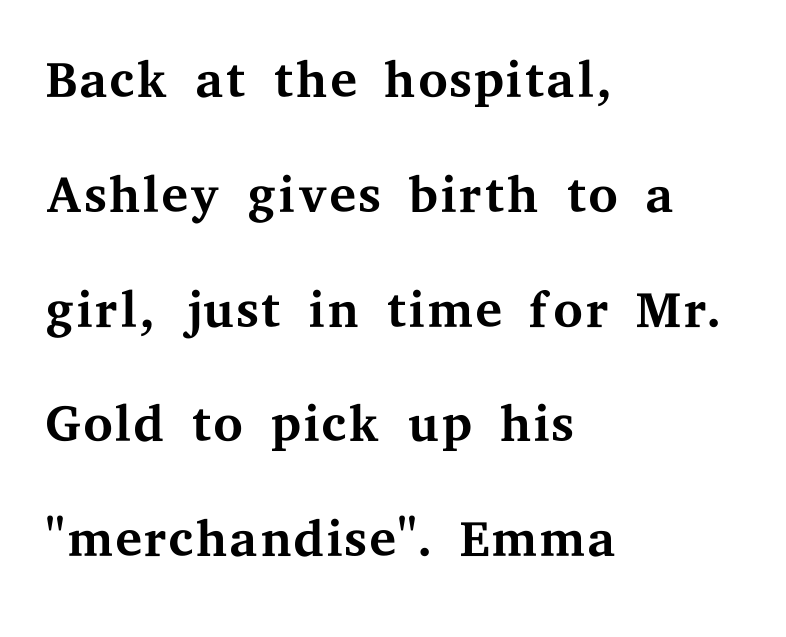
Note the varied advance widths — an 'i' is clearly narrower than an 'm'. It's the straight-up-and-down kind of type. Students, observe: this is what conventionally led text looks like. Weight: regular or lighter. Plain, unruled lines of type.
